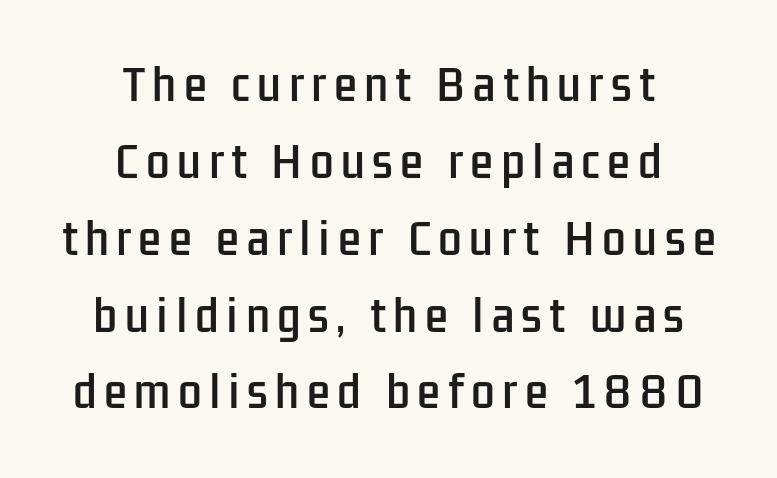
The passage shown is typed in a proportional face where columns would drift. Honestly, there is no underline to notice here at all. A centered setting, common on invitations and titles, is used for this passage. Rendered with straight, roman letterforms.
